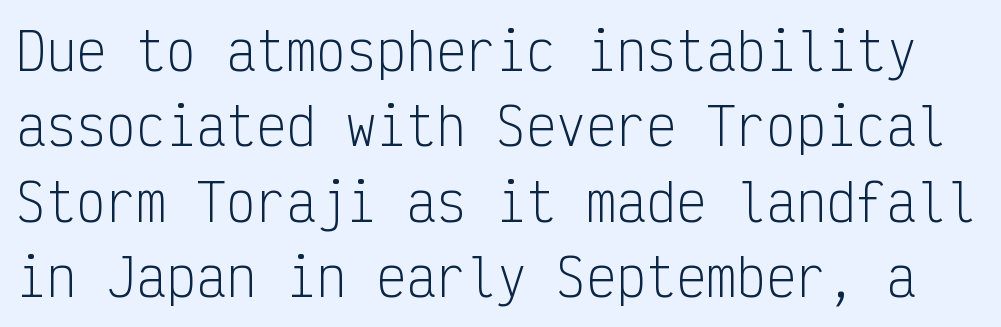
{"serif": "no", "italic": "no", "bold": "no", "weight": "light", "width": "condensed", "stroke_contrast": "low", "x_height": "medium", "monospaced": "yes", "underline": "no", "line_spacing": "normal", "line_spacing_ratio": 1.51, "letter_spacing": "normal", "letter_spacing_em": 0.0, "glyph_px": 50}
